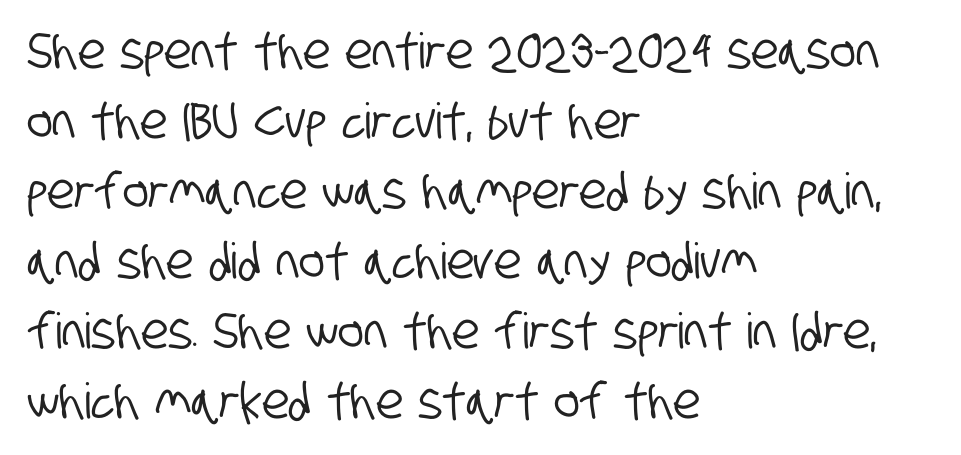
Q: Is the typeface a serif or a sans-serif typeface? A: Sans-serif.
Q: Is the text underlined? A: No.
Q: How is the paragraph aligned? A: Left-aligned.
Q: Is the spacing between letters normal or unusually wide? A: Normal.
Q: Is the spacing between lines tight, normal or loose? A: Normal.
Q: Width (condensed, normal, or wide)? A: Condensed.
Q: Stroke contrast? A: Low.
Q: x-height? A: Large.
Q: Monospaced? A: No.
